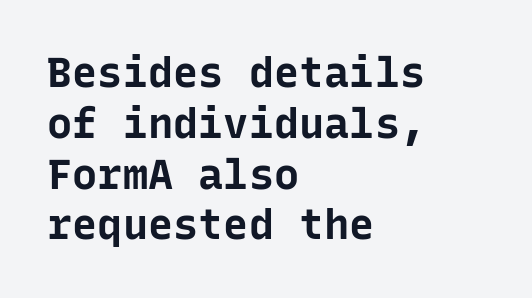
The image shows 42 px bold sans-serif type, upright, monospaced; set left-aligned, line spacing 1.21x, normal letter spacing, not underlined; low stroke contrast and a medium x-height.
